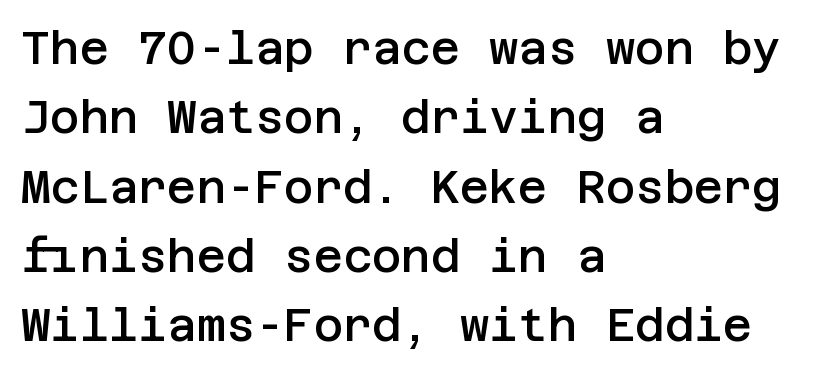
Q: Is the text bold? A: Semi-bold.
Q: Is the text italic (slanted)? A: No, it is upright.
Q: Is the typeface a serif or a sans-serif typeface? A: Sans-serif.
Q: Is the text underlined? A: No.
Q: How is the paragraph aligned? A: Left-aligned.
Q: Is the spacing between letters normal or unusually wide? A: Normal.
Q: Is the spacing between lines tight, normal or loose? A: Normal.
Q: Width (condensed, normal, or wide)? A: Normal.
Q: Stroke contrast? A: Low.
Q: x-height? A: Large.
